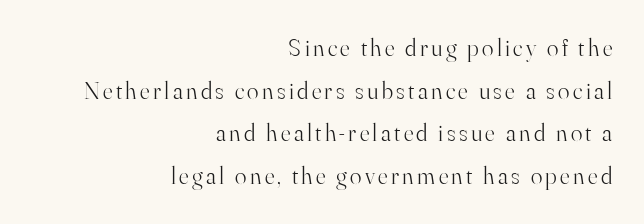
Q: Is the text bold? A: No.
Q: Is the text italic (slanted)? A: No, it is upright.
Q: Is the text underlined? A: No.
Q: How is the paragraph aligned? A: Right-aligned.
